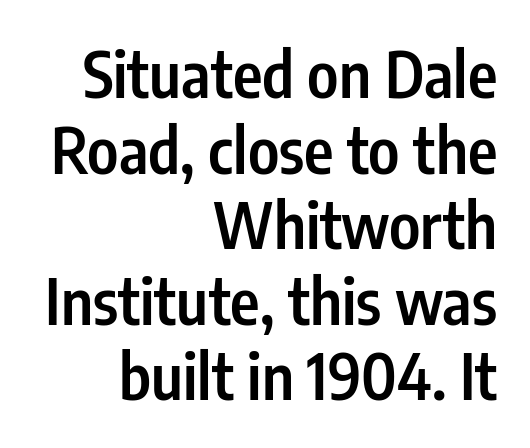
The rendering shows plain stroke endings on the letterforms — a sans-serif design. A student would call this right alignment; a typographer would say flush right, rag left. Type without underlining. Upright lettering throughout.
